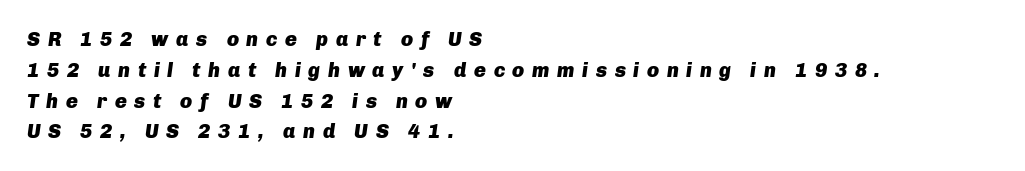
{"italic": "yes", "lean": "right", "slant_degrees": 8, "bold": "yes", "underline": "no", "align": "left", "line_spacing": "normal", "line_spacing_ratio": 1.54, "letter_spacing": "wide", "letter_spacing_em": 0.38, "glyph_px": 20}
